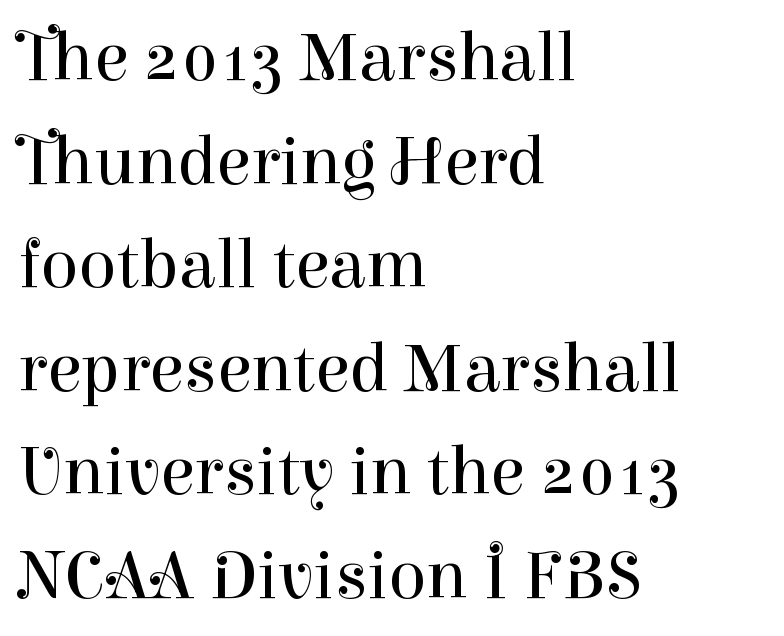
When letters stand straight like this, we call the style roman or upright. The zone under the glyphs is completely vacant. Regular leading. The lines are quadded left. These glyphs show unthickened strokes, regular width or finer.
